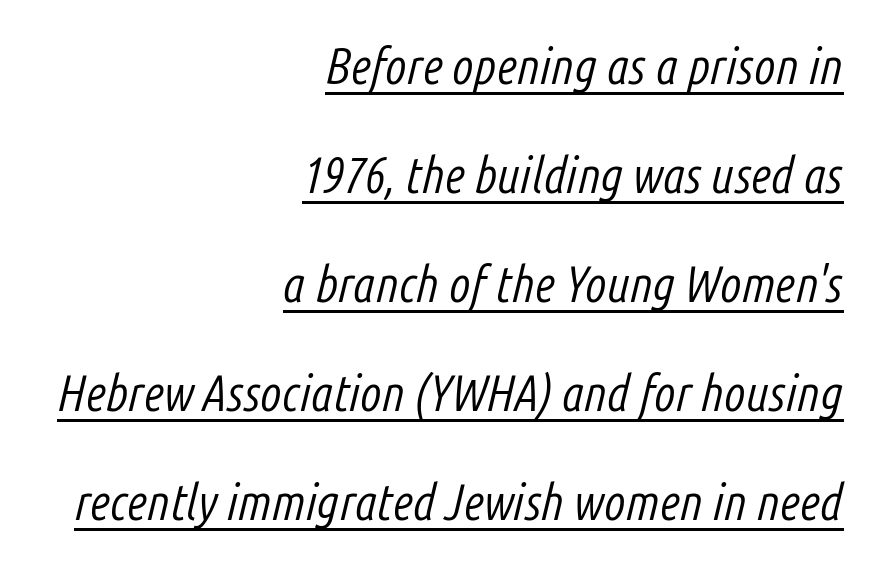
The rendering uses a large line-height, opening up the rows. Descenders here cross a horizontal rule under the line. Heft: none added — not bold. Casual observation: everything's shoved over to the right.
